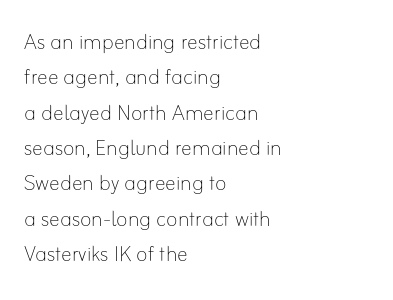
Line beginnings align vertically; line endings do not. The typography opts for an upright posture over an oblique one. Baseline-to-baseline distance is the conventional proportion of letter height. The characters are drawn with everyday or finer stroke widths. Here the glyphs are tracked normally, forming tight word shapes.
